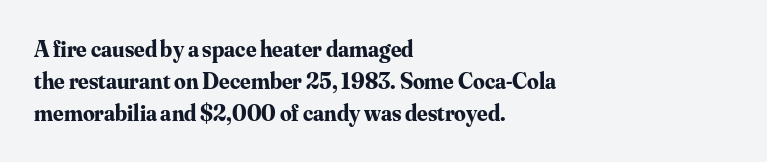
The image shows 23 px bold type, upright; set left-aligned, normal line spacing (1.4x), normal letter spacing, not underlined.
